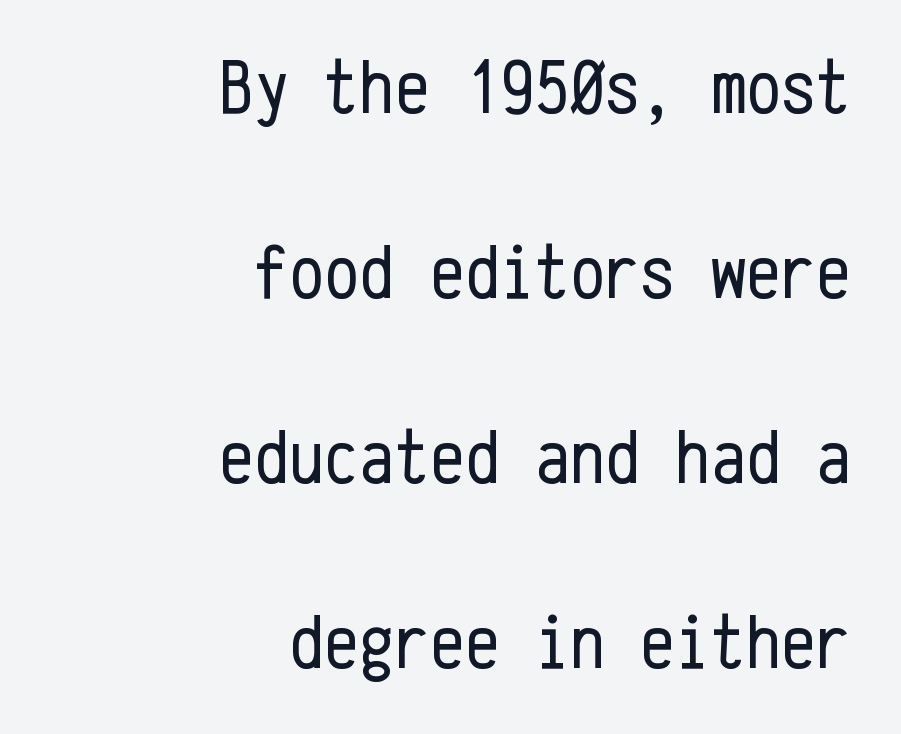
The image shows 78 px regular-weight, condensed sans-serif type, upright, monospaced; set right-aligned, loose line spacing (2.37x), normal letter spacing, not underlined; low stroke contrast and a medium x-height.
